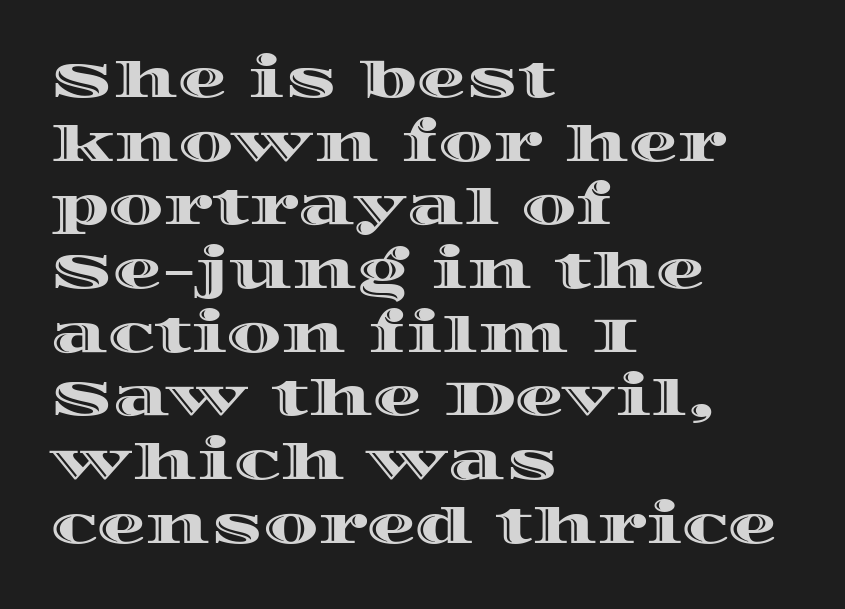
Decoration check: the copy has no underline. Tall strokes in this sample are plumb rather than angled. Compared with typical body copy, the letter spacing here is the same. Reading down the column, the eye jumps a familiar distance to each next line.
